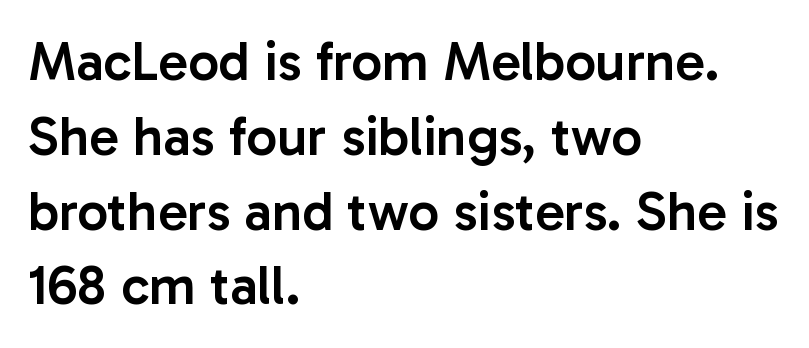
Q: Is the text bold? A: Semi-bold.
Q: Is the text italic (slanted)? A: No, it is upright.
Q: Is the typeface a serif or a sans-serif typeface? A: Sans-serif.
Q: Is the text underlined? A: No.
Q: How is the paragraph aligned? A: Left-aligned.
Q: Is the spacing between letters normal or unusually wide? A: Normal.
Q: Is the spacing between lines tight, normal or loose? A: Normal.
Q: Width (condensed, normal, or wide)? A: Normal.
Q: Stroke contrast? A: Low.
Q: x-height? A: Medium.
Q: Monospaced? A: No.
